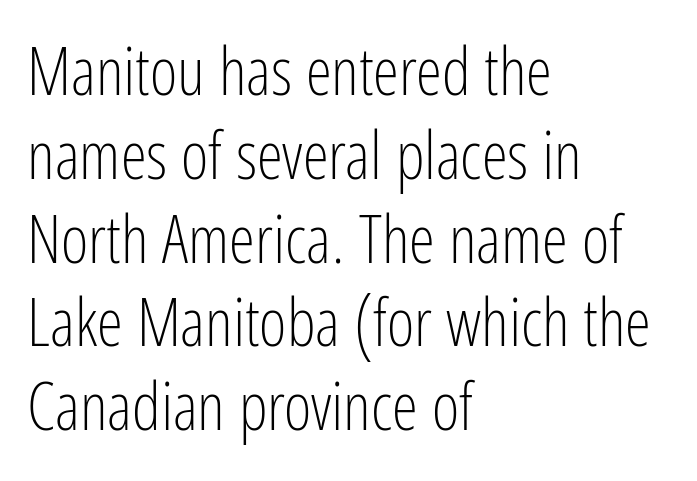
The face used here is proportionally spaced, like ordinary book or web type. Observe the absence of serifs on each vertical stroke in this sample. Underlining? Definitely not there. Standard letterfit; no display-style spreading of the glyphs. Italic: no, the glyphs are upright roman. Weight: regular or lighter.
